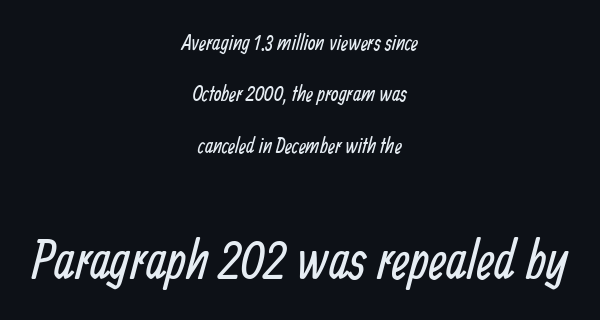
The image shows 55 px regular-weight, condensed sans-serif type; set centered, loose line spacing (2.33x), normal letter spacing, not underlined; the second (bottom) block is 2.5x larger; low stroke contrast and a medium x-height.
